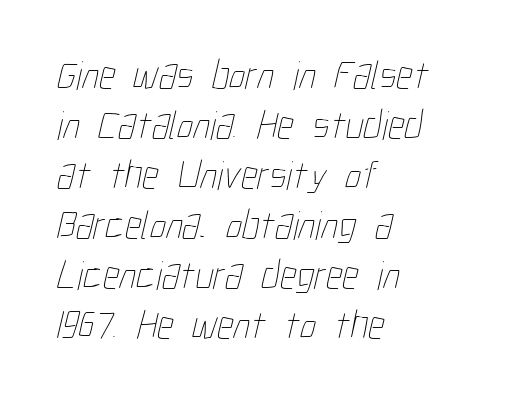
The tracking reads as untouched default to a designer's eye. Each row of text sits above clean, open space. Is the stroke heavy? The answer is a plain regular-or-lighter. These lines are rendered in a variable-pitch font. All the whitespace from short lines collects on the right.
